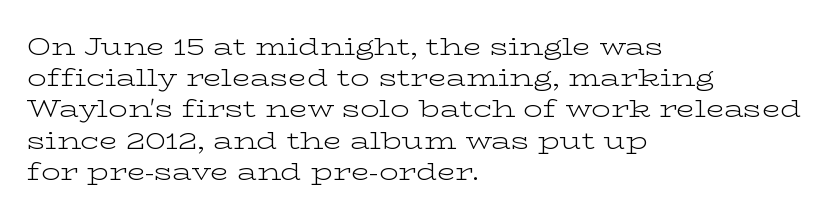
{"italic": "no", "bold": "no", "underline": "no", "align": "left", "line_spacing": "normal", "line_spacing_ratio": 1.3, "letter_spacing": "normal", "letter_spacing_em": 0.0, "glyph_px": 24}
